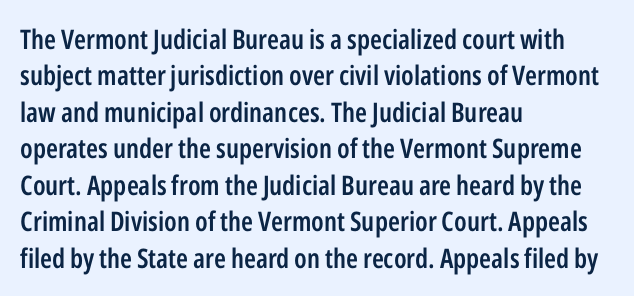
The image shows 27 px text type, upright; set left-aligned, normal line spacing (1.35x), normal letter spacing, not underlined.
